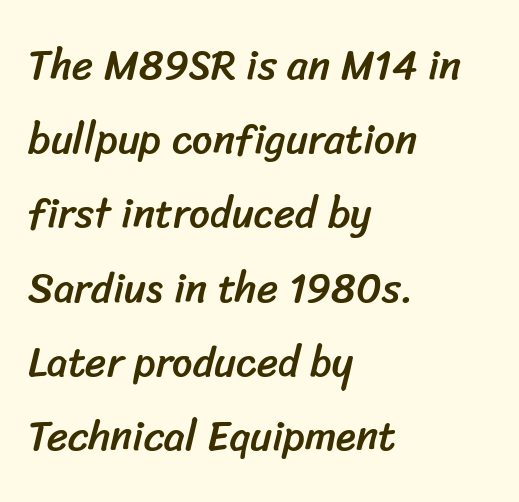
The rendering keeps characters at their native spacing. The paragraph has a hard left edge and a soft right edge. Spacing verdict: proportional, widths tailored to each character. Note: no serifs on the glyphs. Underlining? Definitely not there.
